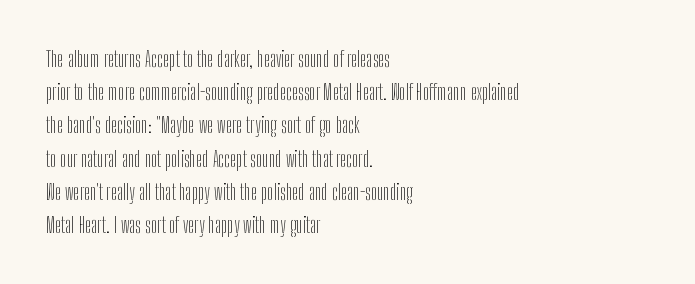
{"italic": "no", "bold": "no", "underline": "no", "align": "left", "line_spacing": "normal", "line_spacing_ratio": 1.58, "letter_spacing": "normal", "letter_spacing_em": 0.0, "glyph_px": 21}
